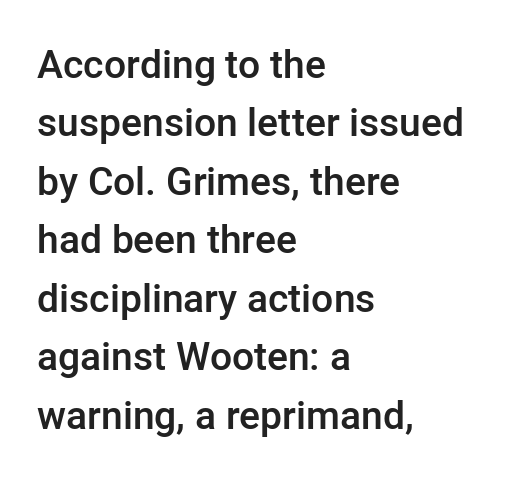
Q: Is the text bold? A: Semi-bold.
Q: Is the text italic (slanted)? A: No, it is upright.
Q: Is the typeface a serif or a sans-serif typeface? A: Sans-serif.
Q: Is the text underlined? A: No.
Q: How is the paragraph aligned? A: Left-aligned.
Q: Is the spacing between letters normal or unusually wide? A: Normal.
Q: Is the spacing between lines tight, normal or loose? A: Normal.
Q: Width (condensed, normal, or wide)? A: Normal.
Q: Stroke contrast? A: Low.
Q: x-height? A: Medium.
Q: Monospaced? A: No.
